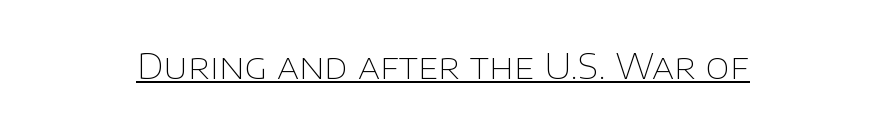
Q: Is the text bold? A: No.
Q: Is the text italic (slanted)? A: No, it is upright.
Q: Is the typeface a serif or a sans-serif typeface? A: Sans-serif.
Q: Is the text underlined? A: Yes.
Q: Is the spacing between letters normal or unusually wide? A: Normal.
Q: Width (condensed, normal, or wide)? A: Normal.
Q: Stroke contrast? A: Low.
Q: x-height? A: Large.
Q: Monospaced? A: No.
